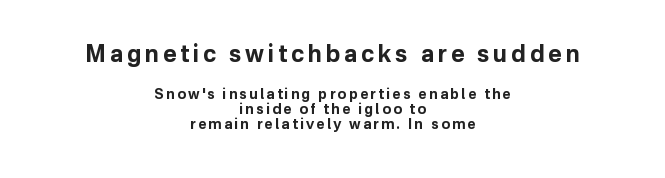
Q: Is the text bold? A: Yes.
Q: Is the text italic (slanted)? A: No, it is upright.
Q: Is the text underlined? A: No.
Q: How is the paragraph aligned? A: Centered.
Q: Is the spacing between lines tight, normal or loose? A: Tight.
Q: Which block of text is set in a larger size, the first (top) or the second (bottom)? A: The first (top) one.
